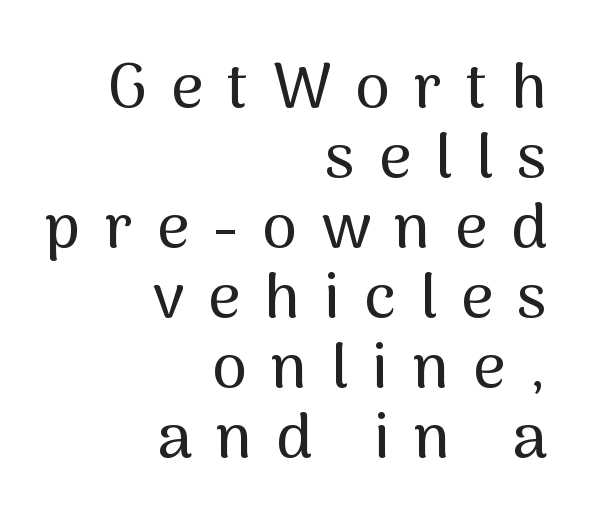
The gaps between neighbouring characters are conspicuously large. The baseline area is clear. The rendering uses a small line-height, squeezing the rows. The passage shown is typed in a proportional face where columns would drift.
